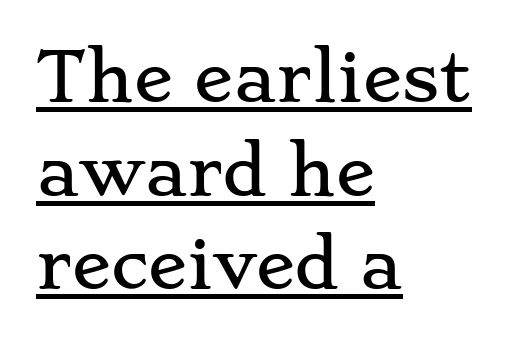
The image shows 65 px wide serif type, upright; set left-aligned, normal line spacing (1.44x), normal letter spacing, underlined; low stroke contrast and a small x-height.
